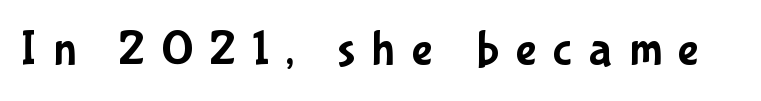
Q: Is the text italic (slanted)? A: No, it is upright.
Q: Is the typeface a serif or a sans-serif typeface? A: Sans-serif.
Q: Is the text underlined? A: No.
Q: Is the spacing between letters normal or unusually wide? A: Unusually wide.
Q: Width (condensed, normal, or wide)? A: Condensed.
Q: Stroke contrast? A: Low.
Q: x-height? A: Medium.
Q: Monospaced? A: No.
